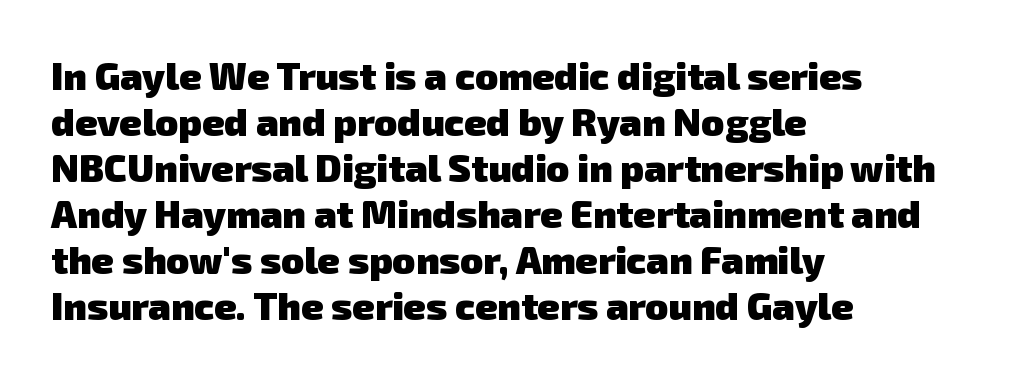
The image shows 38 px heavy sans-serif type; set left-aligned, line spacing 1.21x, normal letter spacing, not underlined; low stroke contrast and a medium x-height.
